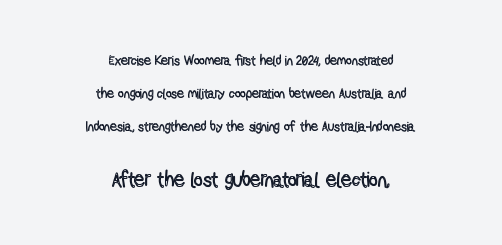
Honestly, the letter spacing is just normal — you wouldn't notice it. Honestly, there is no underline to notice here at all. The lines are spread far apart with generous leading. Casual observation: everything's sitting right in the middle. No italicization has been applied; the sample stays upright. In this sample the second text group is rendered at the bigger scale.
